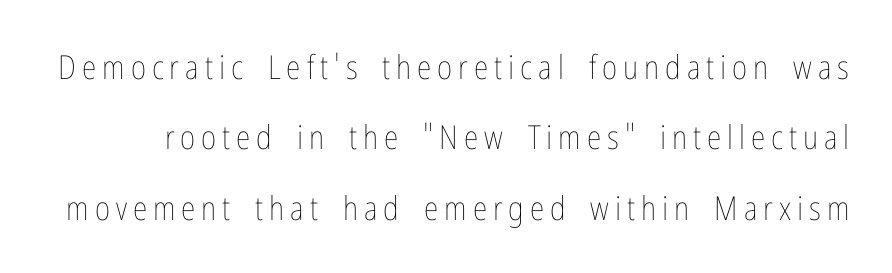
You could not count columns in this text — the font is proportionally spaced. Rule under the text: the space is simply empty. Style check: upright. The letterforms sit at book weight or below. You could fit nearly another row in the gap between these rows.
